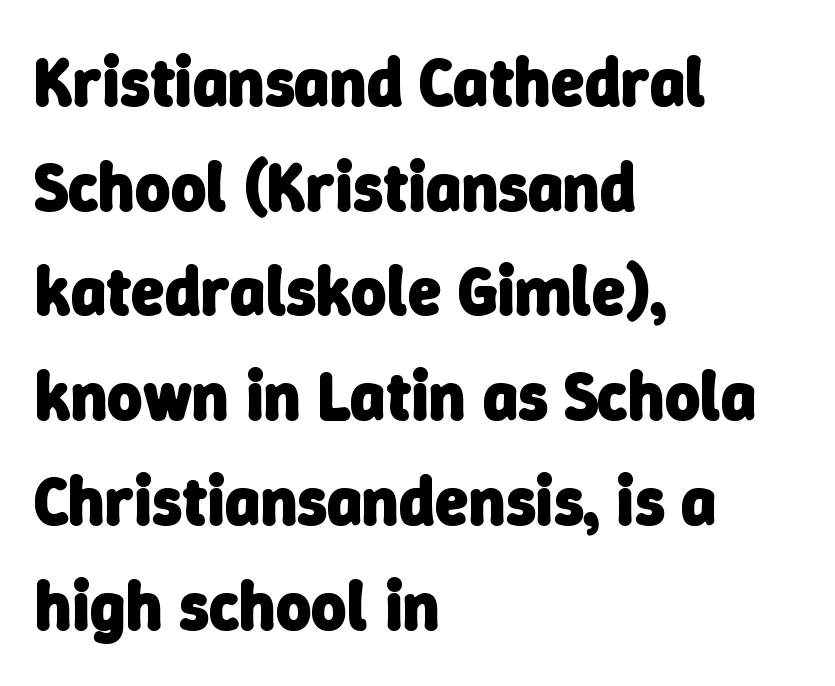
What weight is shown? A full bold with thick strokes. Default kerning and tracking; the words read as compact shapes. Type without underlining. This sample has the flowing, uneven cadence of proportional lettering.
